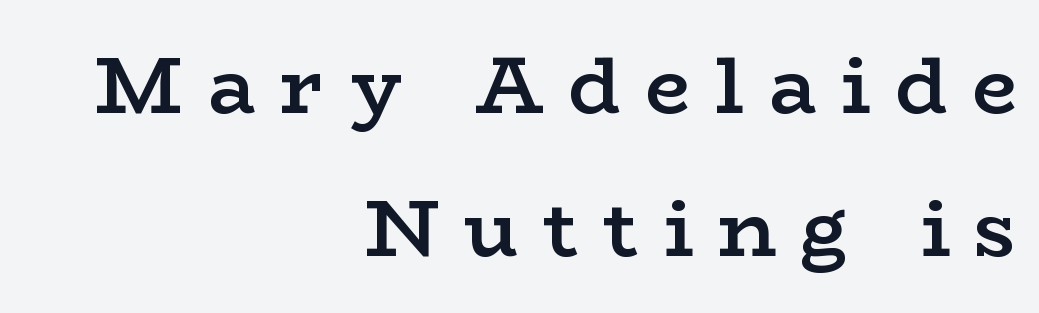
Q: Is the text bold? A: Semi-bold.
Q: Is the text italic (slanted)? A: No, it is upright.
Q: Is the typeface a serif or a sans-serif typeface? A: Serif.
Q: Is the text underlined? A: No.
Q: How is the paragraph aligned? A: Right-aligned.
Q: Is the spacing between letters normal or unusually wide? A: Unusually wide.
Q: Width (condensed, normal, or wide)? A: Wide.
Q: Stroke contrast? A: Low.
Q: x-height? A: Medium.
Q: Monospaced? A: No.
